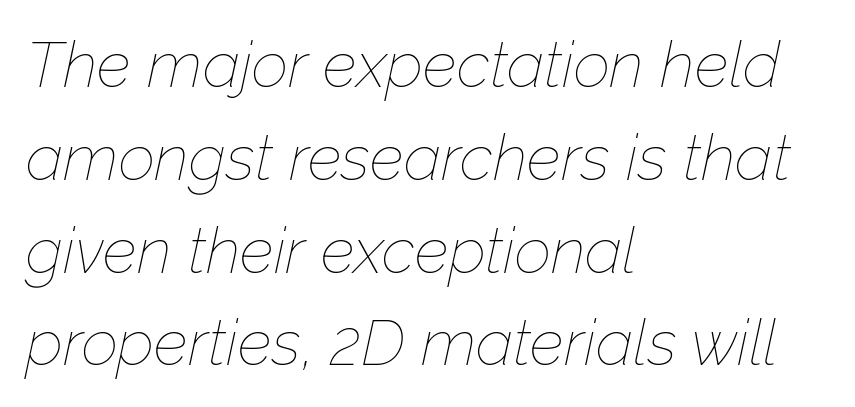
Does the leading feel generous? No, just average. The font is comparable to plain body text, perhaps lighter. The letters are slanted; this is an italic face. If you drew a ruler down the left edge, every line would touch it. Character widths vary here, with narrow letters taking less room than wide ones.
